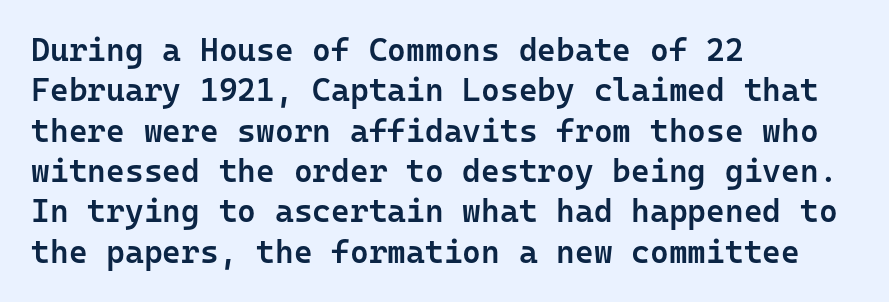
Q: Is the text bold? A: Semi-bold.
Q: Is the text italic (slanted)? A: No, it is upright.
Q: Is the typeface a serif or a sans-serif typeface? A: Sans-serif.
Q: Is the text underlined? A: No.
Q: How is the paragraph aligned? A: Left-aligned.
Q: Is the spacing between letters normal or unusually wide? A: Normal.
Q: Is the spacing between lines tight, normal or loose? A: Normal.
Q: Width (condensed, normal, or wide)? A: Normal.
Q: Stroke contrast? A: Low.
Q: x-height? A: Medium.
Q: Monospaced? A: Yes.
